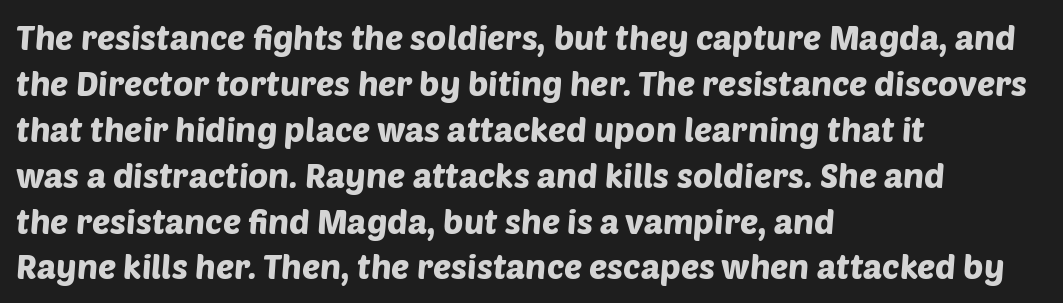
The paragraph shown leans on its left margin. The gaps between neighbouring characters are ordinary and unremarkable. Think of a printed novel: that variable character pitch is what you see here. Plain, unruled lines of type. Look at the bottom of the vertical strokes: they stop flat, with no serifs.
